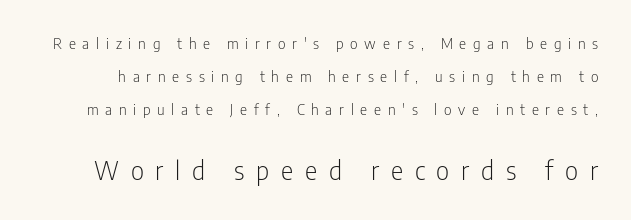
Q: Is the text bold? A: No.
Q: Is the text italic (slanted)? A: No, it is upright.
Q: Is the text underlined? A: No.
Q: Is the spacing between letters normal or unusually wide? A: Unusually wide.
Q: Is the spacing between lines tight, normal or loose? A: Loose.
Q: Which block of text is set in a larger size, the first (top) or the second (bottom)? A: The second (bottom) one.
